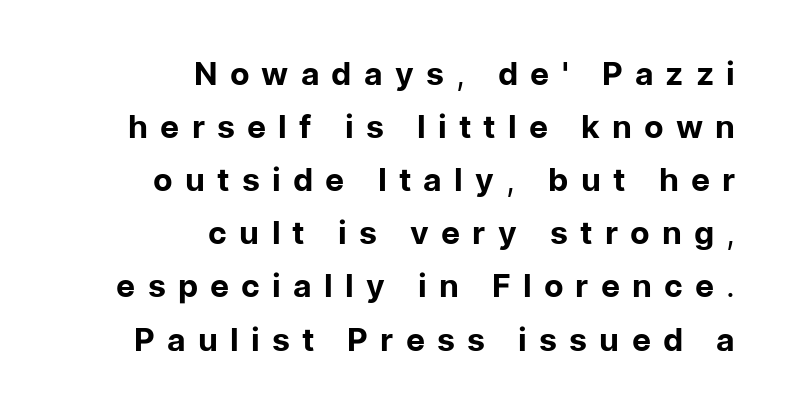
The image shows 32 px regular-weight sans-serif type, upright; set right-aligned, normal line spacing (1.66x), unusually wide letter spacing (+0.38 em), not underlined; low stroke contrast and a medium x-height.
